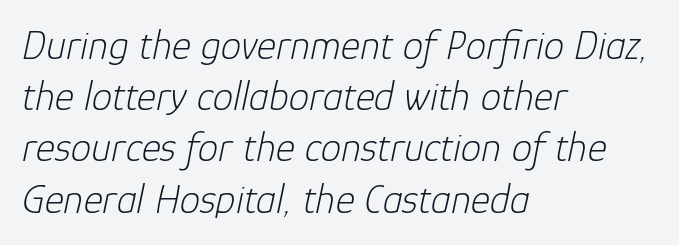
The typesetter chose a ragged-right arrangement here. Spacing verdict: proportional, widths tailored to each character. Does the leading feel generous? No, just average. These lines were composed using italics. The specimen omits any rule beneath the text block's lines. Vertical stems look standard width or narrower in stroke.
